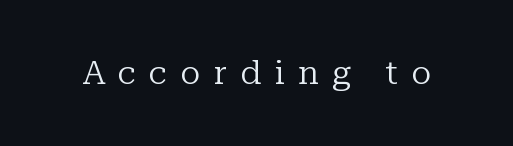
{"serif": "yes", "italic": "no", "bold": "no", "weight": "regular", "width": "normal", "stroke_contrast": "low", "x_height": "medium", "monospaced": "no", "underline": "no", "letter_spacing": "wide", "letter_spacing_em": 0.41, "glyph_px": 33}
